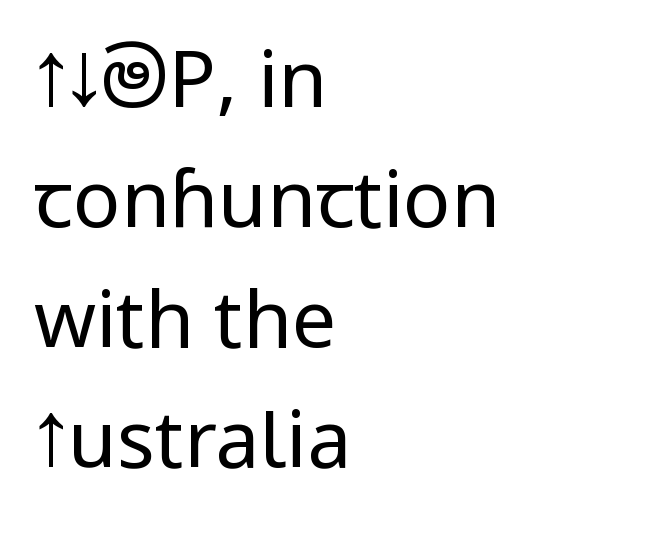
Casual observation: everything's shoved over to the left. A light-to-regular cut is what we see here. Each new line begins a customary step beneath the previous one. Looks like regular typesetting: each glyph gets only the width it needs. The strip under each line holds only bare page. Spacing between characters is what you'd get straight out of the box.
